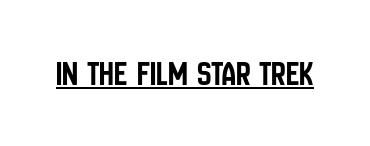
The image shows 36 px condensed sans-serif type, upright; set normal letter spacing, underlined; low stroke contrast and a large x-height.
